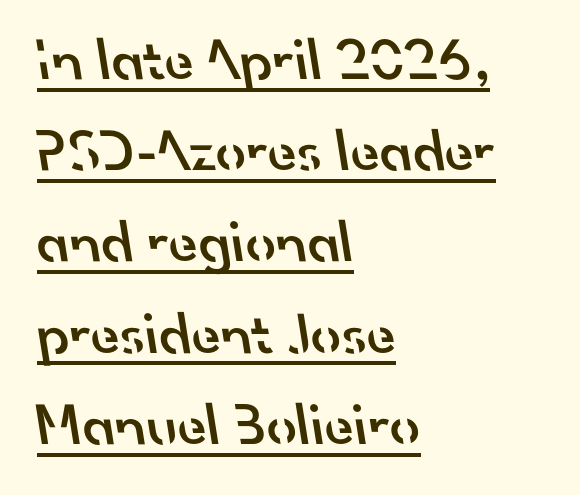
The image shows 60 px semibold sans-serif type; set left-aligned, normal line spacing (1.52x), normal letter spacing, underlined; low stroke contrast and a small x-height.
